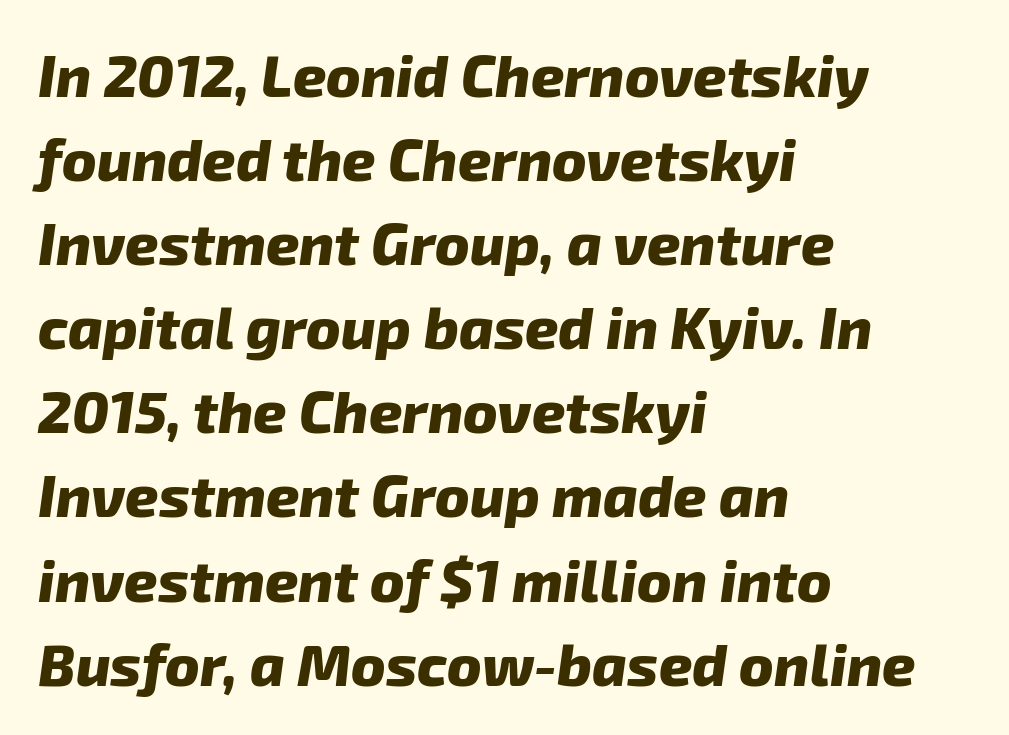
The image shows 58 px heavy sans-serif type; set left-aligned, normal line spacing (1.45x), normal letter spacing, not underlined; low stroke contrast and a medium x-height.
